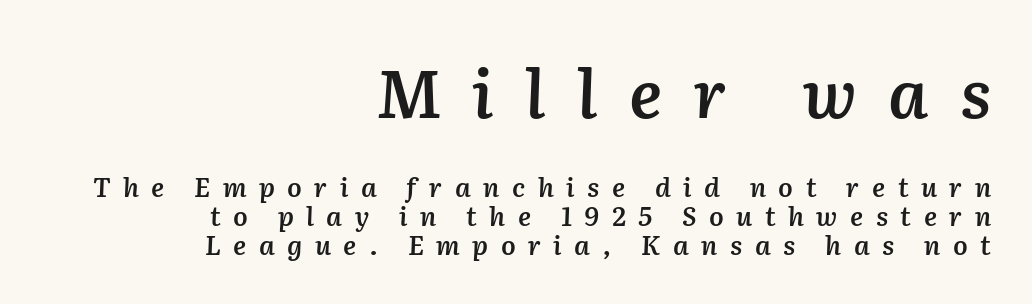
{"italic": "yes", "lean": "right", "slant_degrees": 2, "bold": "semi", "weight": "semibold", "width": "normal", "stroke_contrast": "medium", "x_height": "medium", "monospaced": "no", "underline": "no", "align": "right", "line_spacing": "tight", "line_spacing_ratio": 1.1, "letter_spacing": "wide", "letter_spacing_em": 0.48, "larger_block": "first", "size_ratio": 2.54, "glyph_px": 66}
